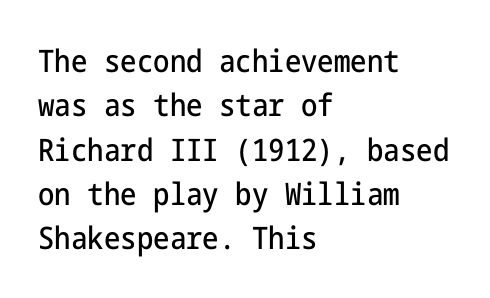
The image shows 31 px condensed sans-serif type, upright; set left-aligned, normal line spacing (1.43x), normal letter spacing, not underlined; low stroke contrast and a medium x-height.
